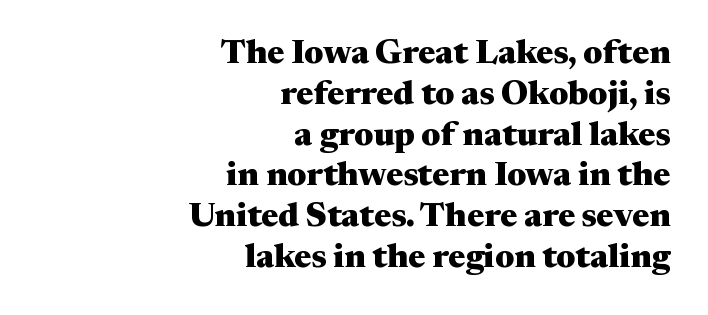
The image shows 34 px heavy, wide serif type, upright; set right-aligned, line spacing 1.2x, normal letter spacing, not underlined; medium stroke contrast and a medium x-height.
